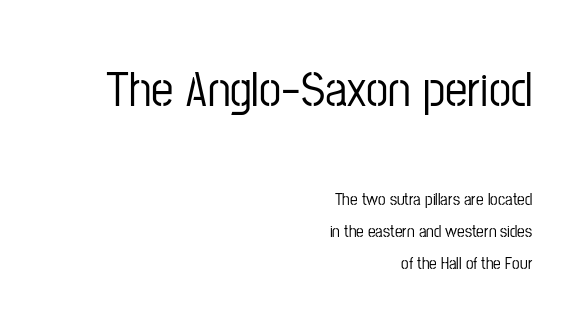
The image shows 50 px condensed sans-serif type, upright; set right-aligned, line spacing 1.87x, normal letter spacing, not underlined; the first (top) block is 2.94x larger; low stroke contrast and a medium x-height.
